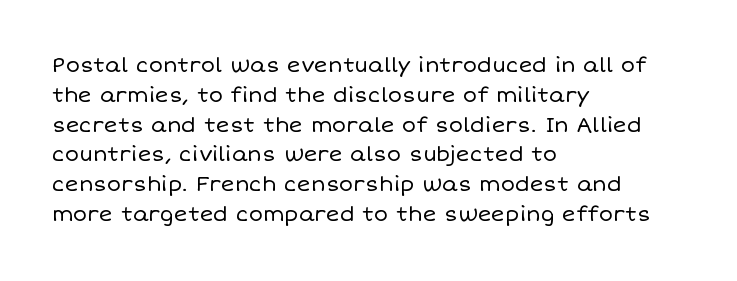
Quick note: interline space is typical. Nothing unusual about the tracking: characters are spaced as the font intends. Unmarked baselines from the first word to the last. No italicization has been applied; the sample stays upright.
